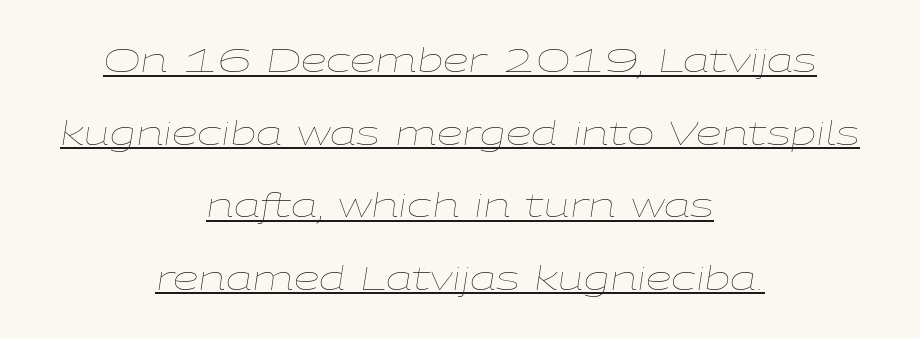
Characters follow at the spacing the type designer built in. Successive baselines arrive slowly, with a big drop between each. Is this a fixed-width face? No — the glyphs have proportional, varying widths. The words here are underlined. If you drew a line through each stem, it would be angled. The strokes are not fattened; the text isn't bold.
